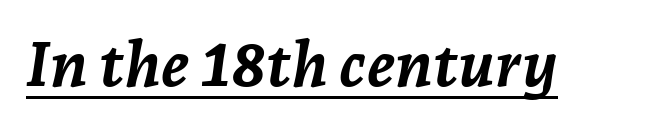
Q: Is the text bold? A: Yes.
Q: Is the text italic (slanted)? A: Yes, it leans right by about 7 degrees.
Q: Is the text underlined? A: Yes.
Q: Is the spacing between letters normal or unusually wide? A: Normal.
Q: Width (condensed, normal, or wide)? A: Normal.
Q: Stroke contrast? A: Low.
Q: x-height? A: Medium.
Q: Monospaced? A: No.
